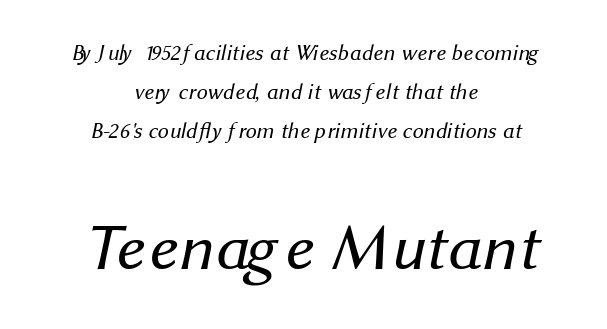
Q: Is the text bold? A: No.
Q: Is the typeface a serif or a sans-serif typeface? A: Sans-serif.
Q: Is the text underlined? A: No.
Q: How is the paragraph aligned? A: Centered.
Q: Is the spacing between letters normal or unusually wide? A: Normal.
Q: Which block of text is set in a larger size, the first (top) or the second (bottom)? A: The second (bottom) one.
Q: Width (condensed, normal, or wide)? A: Normal.
Q: Stroke contrast? A: Medium.
Q: x-height? A: Medium.
Q: Monospaced? A: No.
